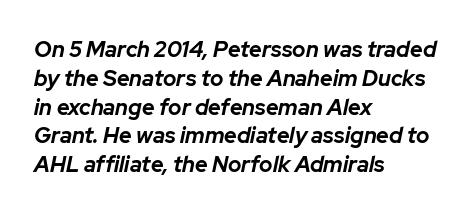
Q: Is the text bold? A: Yes.
Q: Is the text italic (slanted)? A: Yes, it leans right by about 12 degrees.
Q: Is the text underlined? A: No.
Q: How is the paragraph aligned? A: Left-aligned.
Q: Is the spacing between letters normal or unusually wide? A: Normal.
Q: Is the spacing between lines tight, normal or loose? A: Normal.
